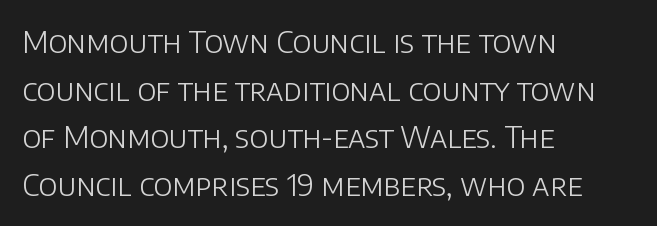
{"serif": "no", "italic": "no", "bold": "no", "weight": "light", "width": "normal", "stroke_contrast": "low", "x_height": "large", "monospaced": "no", "underline": "no", "align": "left", "line_spacing": "normal", "line_spacing_ratio": 1.59, "letter_spacing": "normal", "letter_spacing_em": 0.0, "glyph_px": 30}
